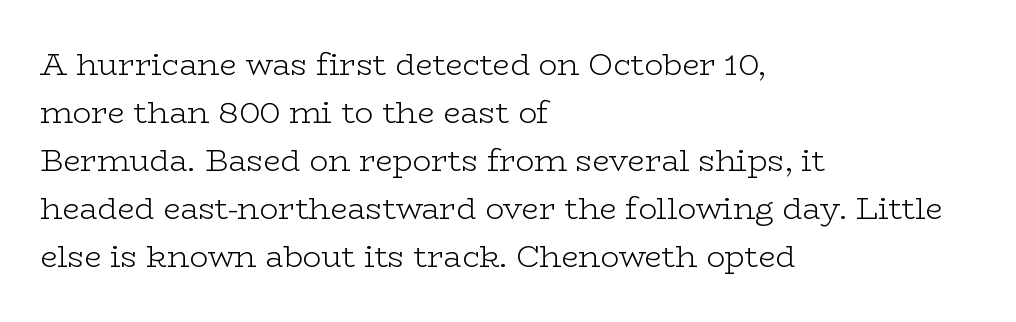
Q: Is the text bold? A: No.
Q: Is the text italic (slanted)? A: No, it is upright.
Q: Is the typeface a serif or a sans-serif typeface? A: Serif.
Q: Is the text underlined? A: No.
Q: How is the paragraph aligned? A: Left-aligned.
Q: Is the spacing between letters normal or unusually wide? A: Normal.
Q: Is the spacing between lines tight, normal or loose? A: Normal.
Q: Width (condensed, normal, or wide)? A: Wide.
Q: Stroke contrast? A: Low.
Q: x-height? A: Medium.
Q: Monospaced? A: No.
